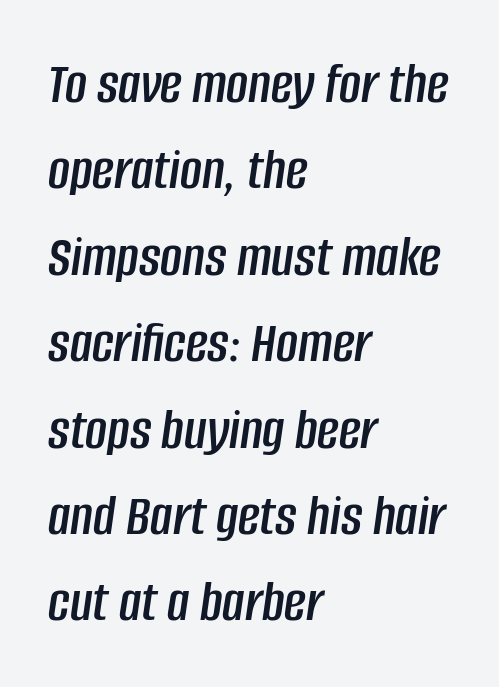
The image shows 60 px condensed type, italic (leaning right); set left-aligned, normal line spacing (1.44x), normal letter spacing, not underlined; low stroke contrast and a large x-height.
